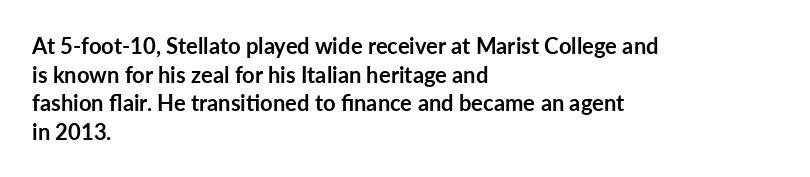
The image shows 22 px bold type, upright; set left-aligned, normal line spacing (1.3x), normal letter spacing, not underlined.
